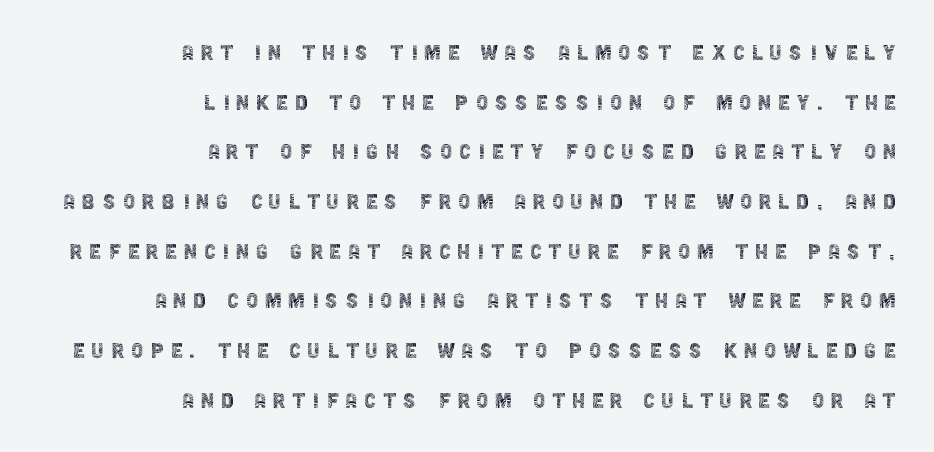
Visually the block forms a straight wall on the right and a jagged coastline on the left. The letters are spread apart with noticeably loose tracking. The strip under each line holds only bare page. Posture: upright roman.
